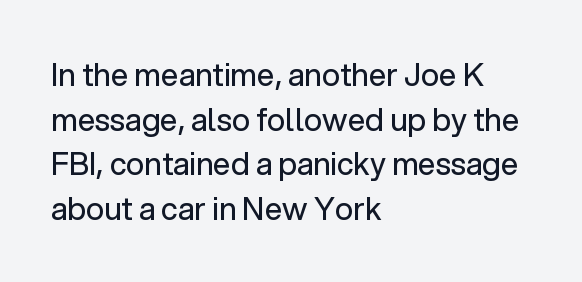
The image shows 31 px regular-weight sans-serif type, upright; set left-aligned, normal line spacing (1.44x), normal letter spacing, not underlined; low stroke contrast and a medium x-height.
